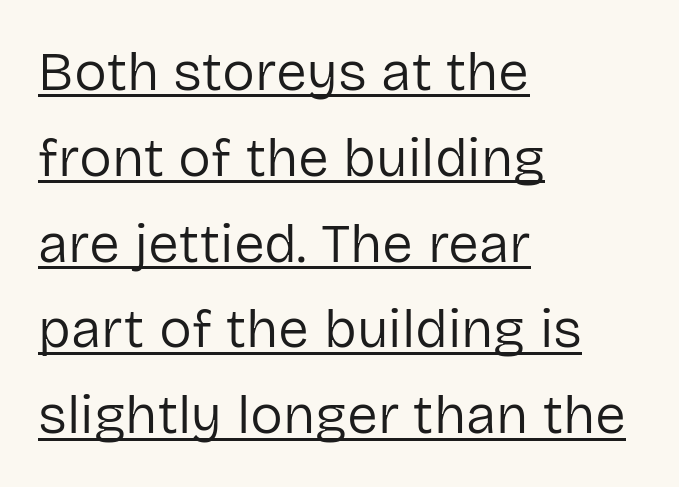
The image shows 55 px regular-weight sans-serif type, upright; set left-aligned, normal line spacing (1.56x), normal letter spacing, underlined; low stroke contrast and a medium x-height.
